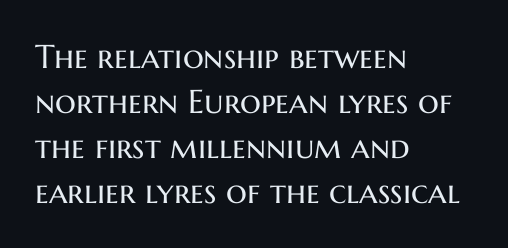
{"serif": "no", "italic": "no", "bold": "no", "weight": "regular", "width": "normal", "stroke_contrast": "medium", "x_height": "medium", "monospaced": "no", "underline": "no", "align": "left", "line_spacing": "normal", "line_spacing_ratio": 1.36, "letter_spacing": "normal", "letter_spacing_em": 0.0, "glyph_px": 33}
